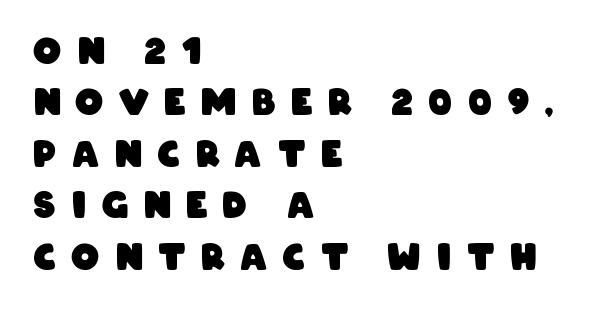
Q: Is the text bold? A: Yes.
Q: Is the typeface a serif or a sans-serif typeface? A: Sans-serif.
Q: Is the text underlined? A: No.
Q: How is the paragraph aligned? A: Left-aligned.
Q: Is the spacing between letters normal or unusually wide? A: Unusually wide.
Q: Is the spacing between lines tight, normal or loose? A: Normal.
Q: Width (condensed, normal, or wide)? A: Condensed.
Q: Stroke contrast? A: Low.
Q: x-height? A: Large.
Q: Monospaced? A: No.
